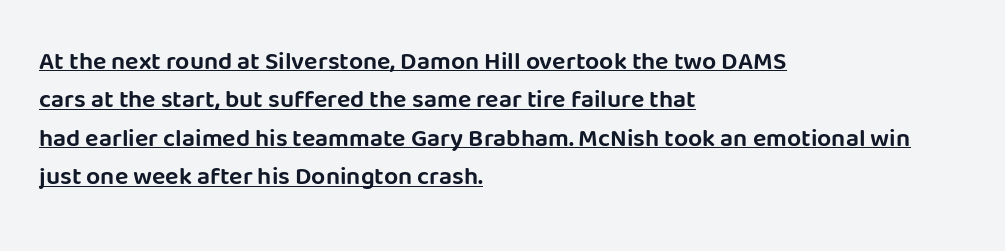
Reading down the block, your eye returns to a fixed left position each line. The passage shown is underscored from start to finish. Evenly set lines give the paragraph a standard silhouette. You can tell it's not italic because the verticals are truly vertical. How are the letters spaced? Ordinarily, with no added tracking.
